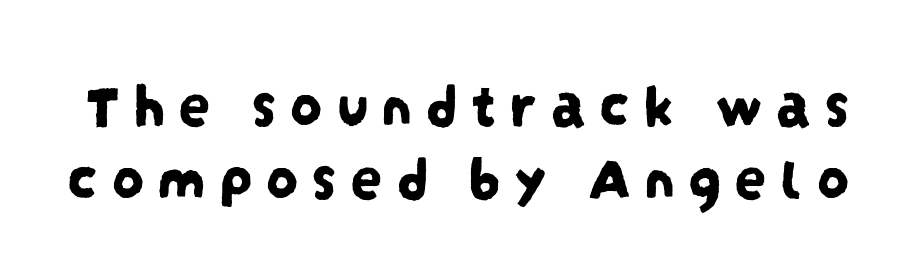
The image shows 65 px condensed sans-serif type; set tight line spacing (1.13x), not underlined; low stroke contrast and a large x-height.
